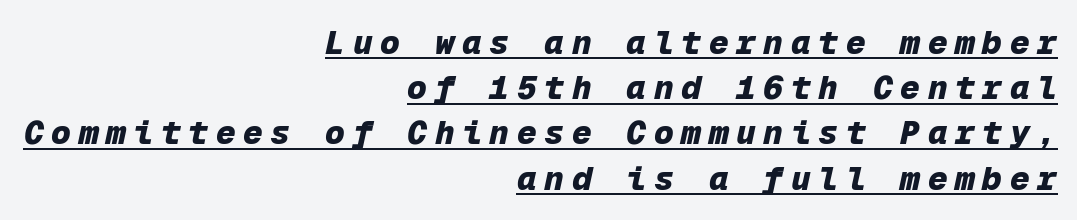
Q: Is the text bold? A: Yes.
Q: Is the text italic (slanted)? A: Yes, it leans right by about 12 degrees.
Q: Is the text underlined? A: Yes.
Q: How is the paragraph aligned? A: Right-aligned.
Q: Is the spacing between letters normal or unusually wide? A: Unusually wide.
Q: Is the spacing between lines tight, normal or loose? A: Normal.
Q: Width (condensed, normal, or wide)? A: Normal.
Q: Stroke contrast? A: Low.
Q: x-height? A: Medium.
Q: Monospaced? A: Yes.
